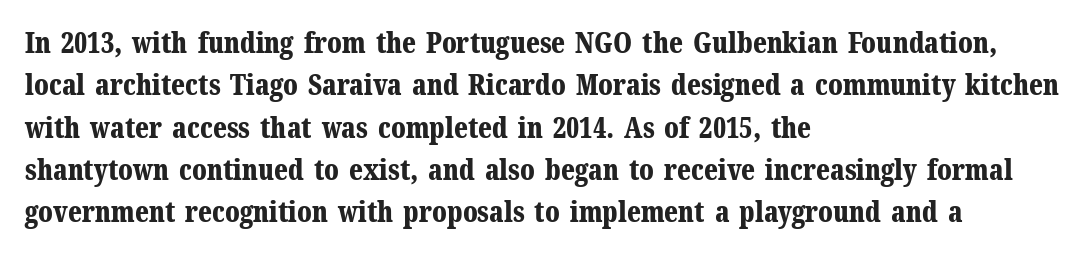
Q: Is the text bold? A: Yes.
Q: Is the text italic (slanted)? A: No, it is upright.
Q: Is the typeface a serif or a sans-serif typeface? A: Serif.
Q: Is the text underlined? A: No.
Q: How is the paragraph aligned? A: Left-aligned.
Q: Is the spacing between letters normal or unusually wide? A: Normal.
Q: Is the spacing between lines tight, normal or loose? A: Normal.
Q: Width (condensed, normal, or wide)? A: Normal.
Q: Stroke contrast? A: Medium.
Q: x-height? A: Medium.
Q: Monospaced? A: No.
